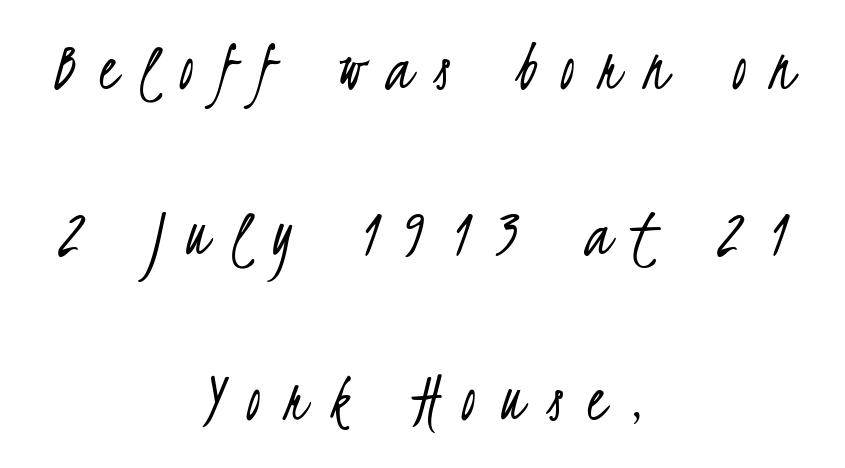
The image shows 73 px light, condensed sans-serif type; set centered, loose line spacing (2.27x), unusually wide letter spacing (+0.33 em), not underlined; low stroke contrast and a small x-height.
